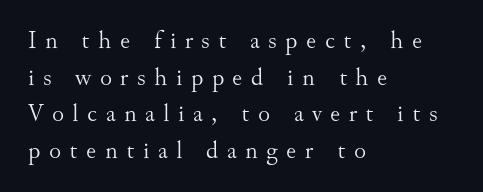
The image shows 25 px text type, upright; set left-aligned, normal line spacing (1.47x), unusually wide letter spacing (+0.34 em), not underlined.
